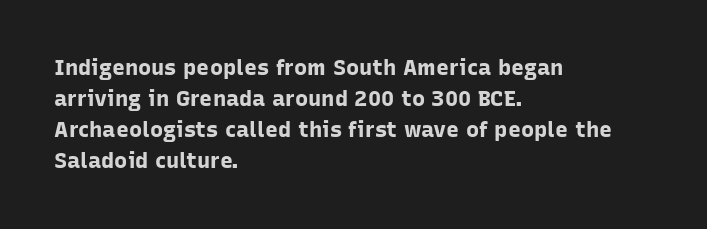
Ordinary non-slanted type is in use. The space between consecutive lines is moderate. The strokes are fattened all the way to bold. No extra tracking has been applied to these lines. Quick note: underline off. The typesetter chose a ragged-right arrangement here.
